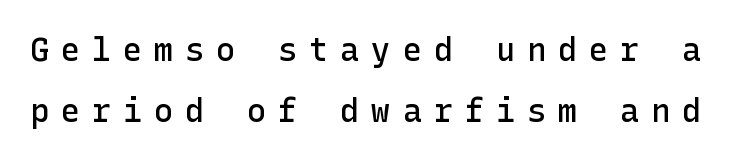
The image shows 32 px semibold sans-serif type, upright; set loose line spacing (1.9x), unusually wide letter spacing (+0.37 em), not underlined; low stroke contrast and a medium x-height.
